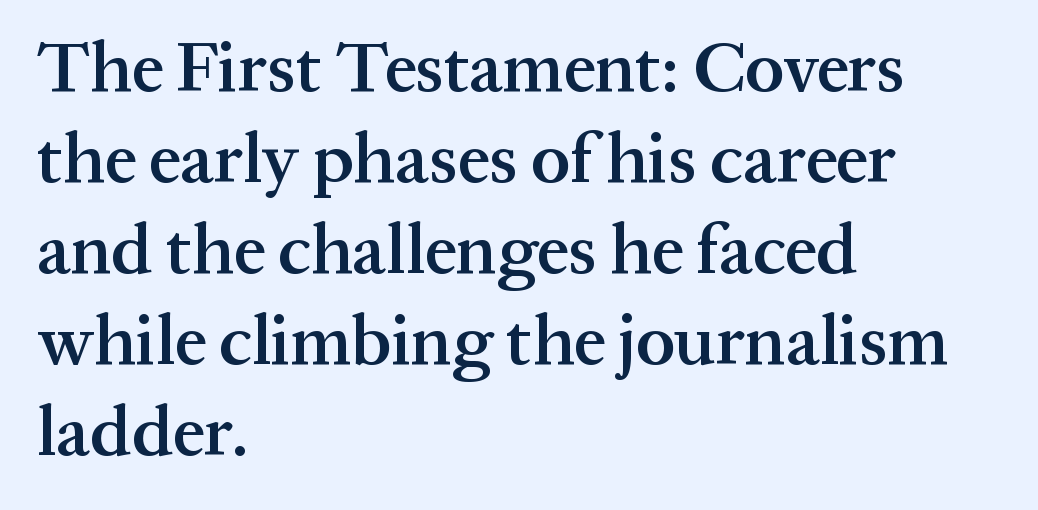
The image shows 71 px semibold serif type, upright; set left-aligned, normal line spacing (1.28x), normal letter spacing, not underlined; medium stroke contrast and a medium x-height.
